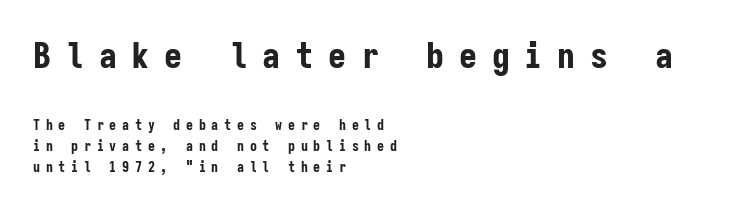
{"serif": "no", "italic": "no", "bold": "yes", "weight": "bold", "width": "condensed", "stroke_contrast": "low", "x_height": "medium", "monospaced": "yes", "underline": "no", "align": "left", "line_spacing": "normal", "line_spacing_ratio": 1.51, "letter_spacing": "wide", "letter_spacing_em": 0.41, "larger_block": "first", "size_ratio": 2.57, "glyph_px": 36}
